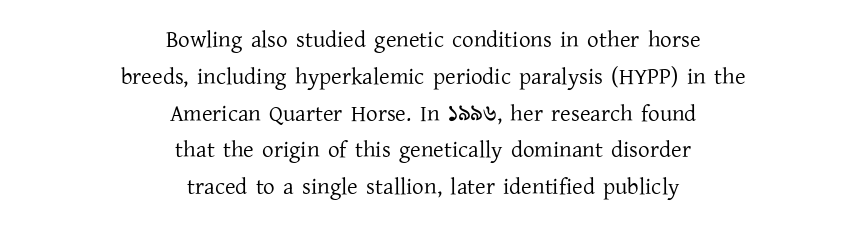
The image shows 23 px text type, upright; set centered, normal line spacing (1.6x), normal letter spacing, not underlined.
